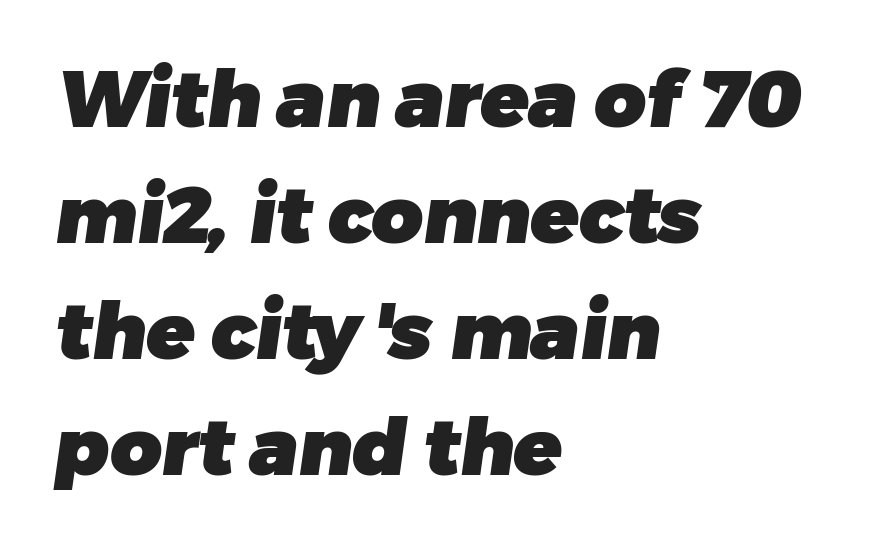
The image shows 79 px heavy sans-serif type; set left-aligned, normal line spacing (1.47x), normal letter spacing, not underlined; low stroke contrast and a medium x-height.
